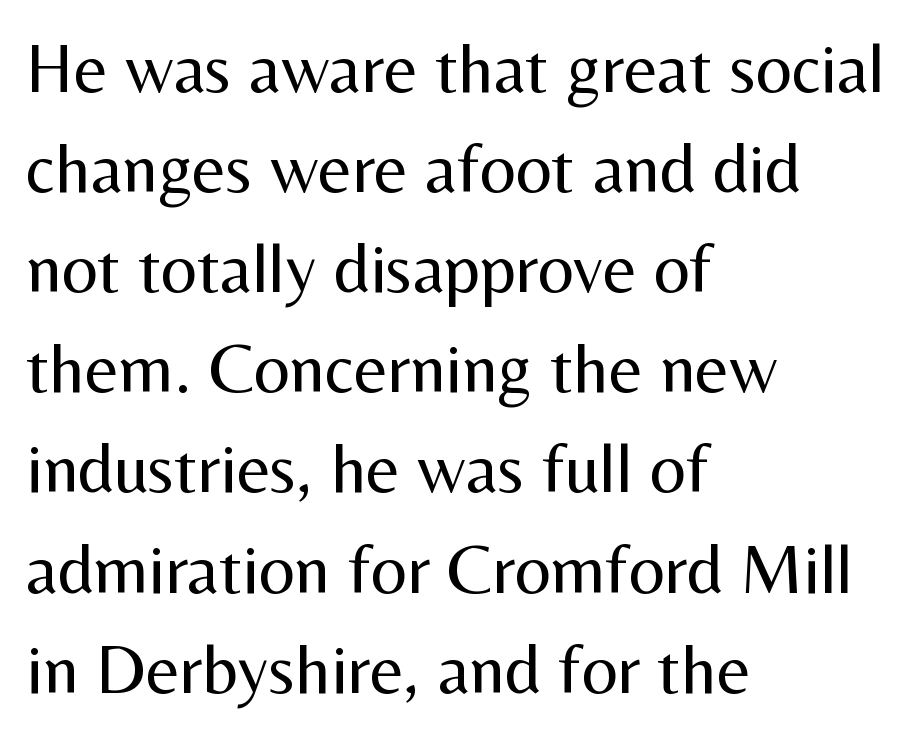
The image shows 71 px regular-weight sans-serif type, upright; set left-aligned, normal line spacing (1.41x), normal letter spacing, not underlined; medium stroke contrast and a medium x-height.
